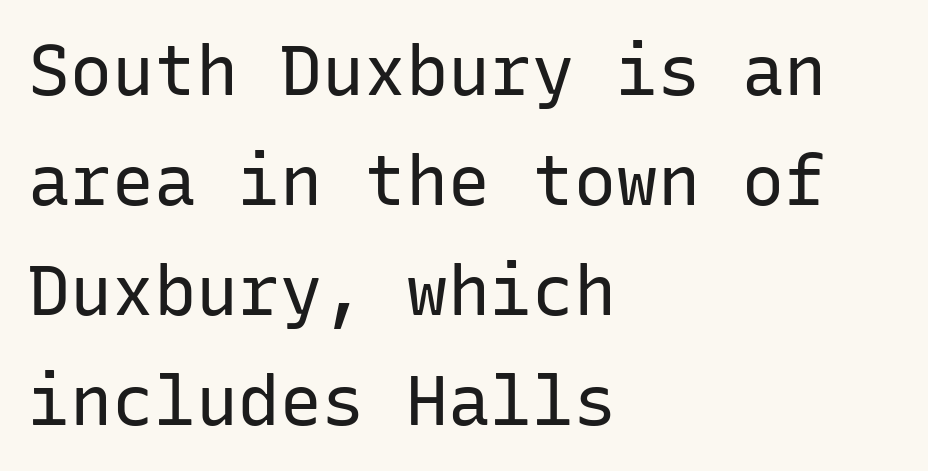
The tracking reads as untouched default to a designer's eye. The glyphs are unaccompanied by any horizontal stroke below them. Every stem runs plumb, perpendicular to the baseline. The designer left line spacing at the default. Monospaced: the letters line up in strict vertical columns. If you drew a ruler down the left edge, every line would touch it.
